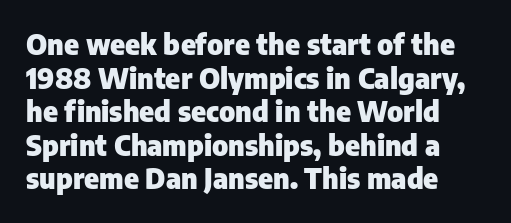
Q: Is the text bold? A: Yes.
Q: Is the text italic (slanted)? A: No, it is upright.
Q: Is the typeface a serif or a sans-serif typeface? A: Sans-serif.
Q: Is the text underlined? A: No.
Q: How is the paragraph aligned? A: Left-aligned.
Q: Is the spacing between letters normal or unusually wide? A: Normal.
Q: Width (condensed, normal, or wide)? A: Normal.
Q: Stroke contrast? A: Low.
Q: x-height? A: Medium.
Q: Monospaced? A: No.
